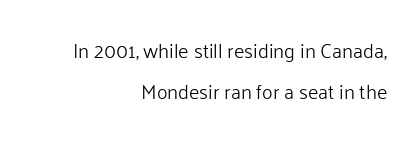
Q: Is the text bold? A: No.
Q: Is the text italic (slanted)? A: No, it is upright.
Q: Is the text underlined? A: No.
Q: How is the paragraph aligned? A: Right-aligned.
Q: Is the spacing between letters normal or unusually wide? A: Normal.
Q: Is the spacing between lines tight, normal or loose? A: Loose.
